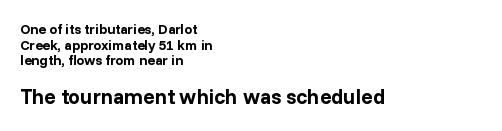
Caption: upper text group reduced, lower text group enlarged. Observe the ordinary spacing: letters are neighbours, not strangers. Reading down the block, your eye returns to a fixed left position each line. Set as a true bold cut, around the 700 mark. This is the regular roman posture of the typeface.
